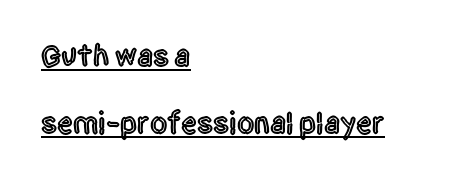
{"serif": "no", "italic": "no", "width": "condensed", "x_height": "large", "monospaced": "no", "underline": "yes", "align": "left", "line_spacing": "loose", "line_spacing_ratio": 2.15, "letter_spacing": "normal", "letter_spacing_em": 0.0, "glyph_px": 31}
